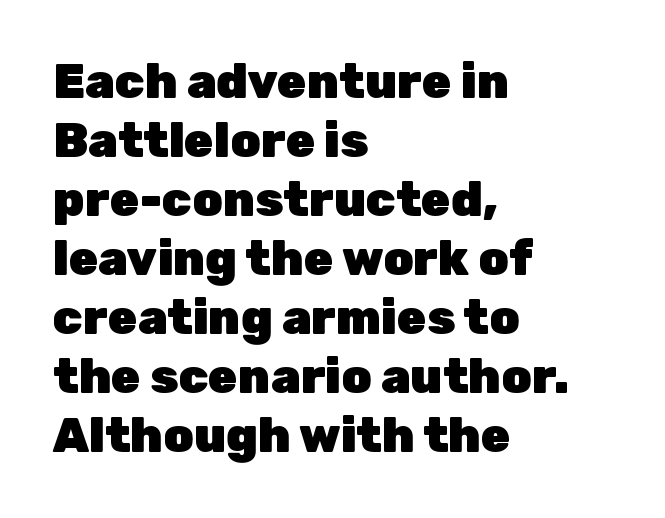
{"serif": "no", "italic": "no", "bold": "yes", "weight": "heavy", "width": "normal", "stroke_contrast": "low", "x_height": "medium", "monospaced": "no", "underline": "no", "align": "left", "line_spacing_ratio": 1.23, "letter_spacing": "normal", "letter_spacing_em": 0.0, "glyph_px": 48}
